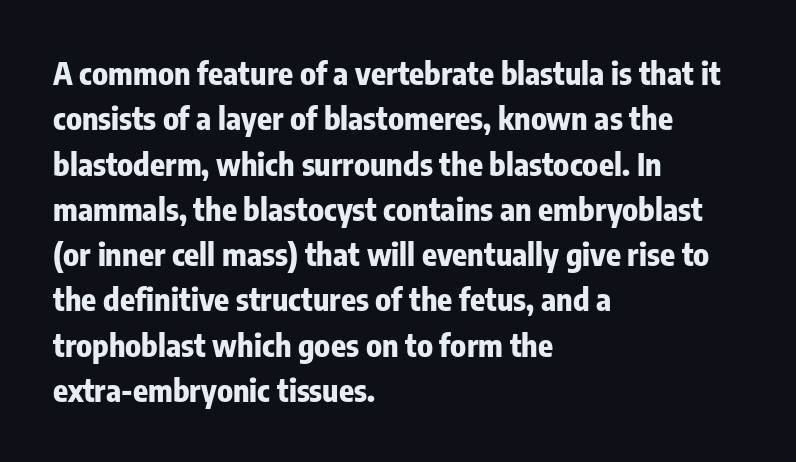
The image shows 31 px bold, condensed sans-serif type, upright; set left-aligned, normal line spacing (1.46x), normal letter spacing, not underlined; low stroke contrast and a medium x-height.
